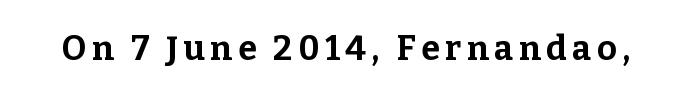
Q: Is the text bold? A: Yes.
Q: Is the text italic (slanted)? A: No, it is upright.
Q: Is the typeface a serif or a sans-serif typeface? A: Serif.
Q: Is the text underlined? A: No.
Q: Width (condensed, normal, or wide)? A: Normal.
Q: Stroke contrast? A: Low.
Q: x-height? A: Medium.
Q: Monospaced? A: No.
